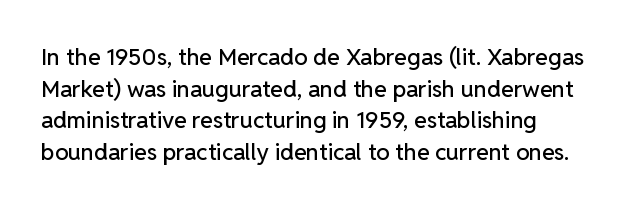
The image shows 23 px text type, upright; set left-aligned, normal line spacing (1.38x), normal letter spacing, not underlined.
